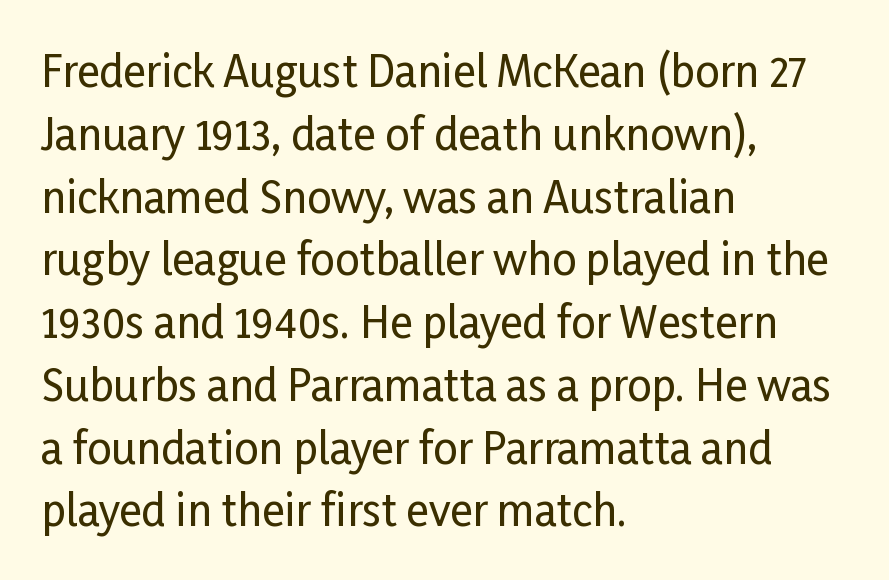
The image shows 43 px condensed sans-serif type, upright; set left-aligned, normal line spacing (1.46x), normal letter spacing, not underlined; low stroke contrast and a medium x-height.
